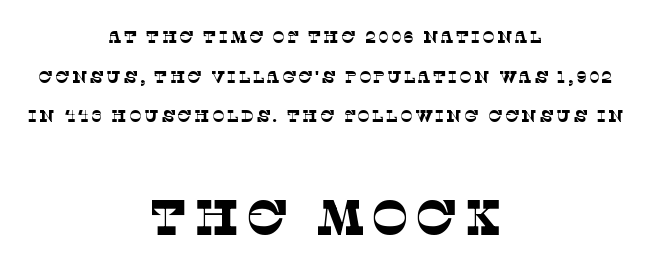
A typesetter would call this proportional, since set widths differ per character. Airy leading. The letters in the lower block stand taller than those in the block above. Anything drawn beneath the words? Only blank space.
